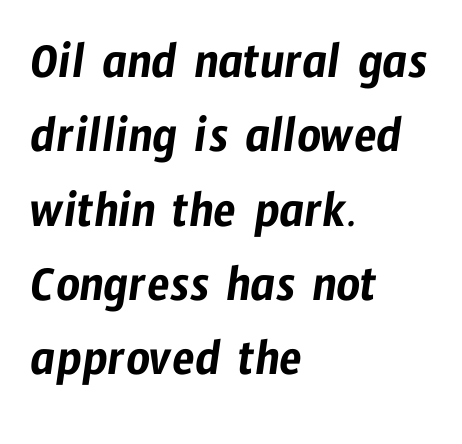
The image shows 52 px condensed sans-serif type; set left-aligned, normal line spacing (1.43x), normal letter spacing, not underlined; low stroke contrast and a medium x-height.
